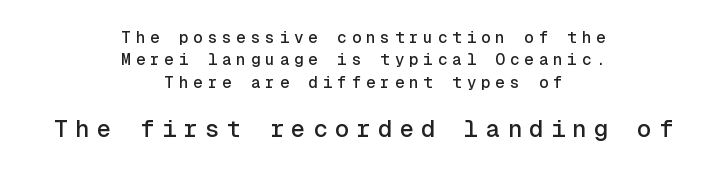
The image shows 24 px text type, upright; set centered, normal line spacing (1.4x), unusually wide letter spacing (+0.3 em), not underlined; the second (bottom) block is 1.5x larger.
